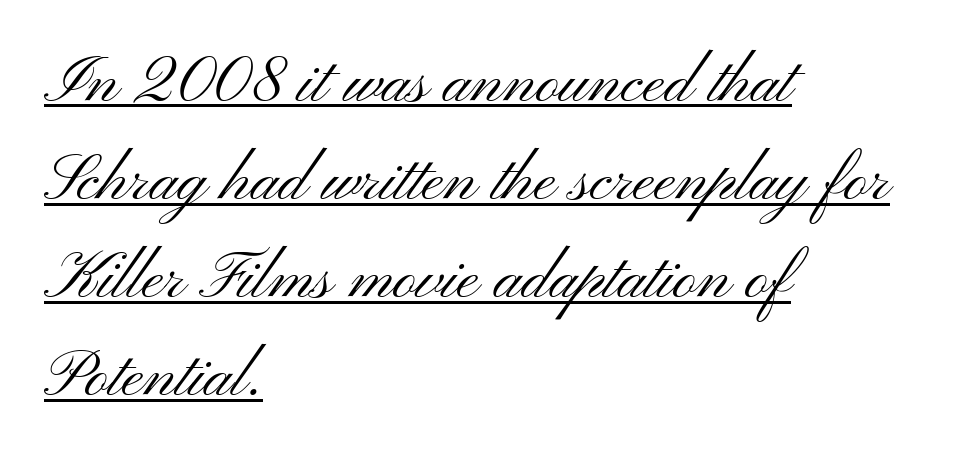
Q: Is the text bold? A: No.
Q: Is the text italic (slanted)? A: Yes.
Q: Is the typeface a serif or a sans-serif typeface? A: Sans-serif.
Q: Is the text underlined? A: Yes.
Q: How is the paragraph aligned? A: Left-aligned.
Q: Is the spacing between letters normal or unusually wide? A: Normal.
Q: Is the spacing between lines tight, normal or loose? A: Normal.
Q: Width (condensed, normal, or wide)? A: Wide.
Q: Stroke contrast? A: Medium.
Q: x-height? A: Small.
Q: Monospaced? A: No.
